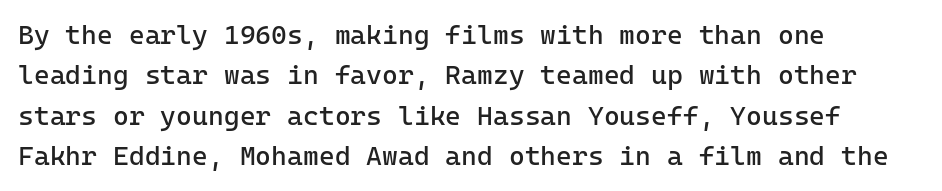
{"italic": "no", "bold": "no", "underline": "no", "align": "left", "line_spacing": "normal", "line_spacing_ratio": 1.5, "letter_spacing": "normal", "letter_spacing_em": 0.0, "glyph_px": 27}
